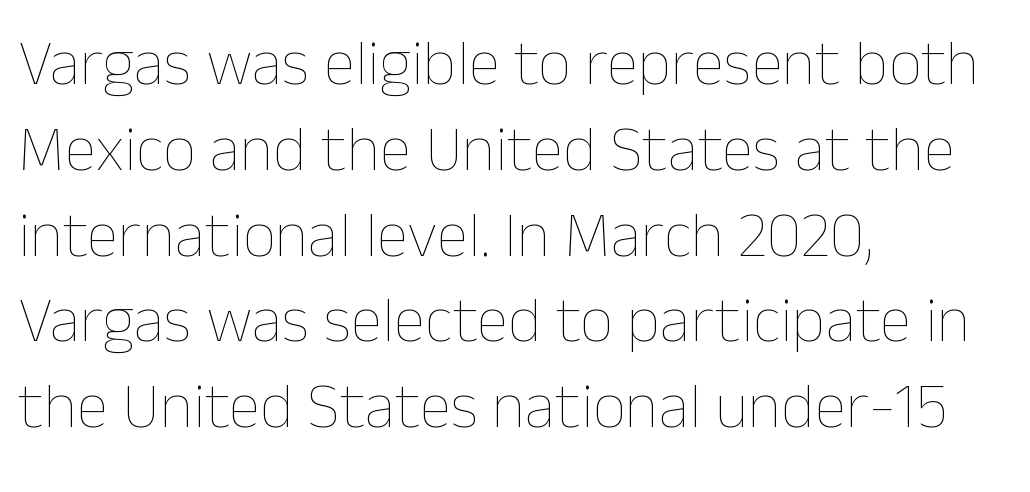
{"italic": "no", "bold": "no", "weight": "thin", "width": "normal", "stroke_contrast": "low", "x_height": "medium", "monospaced": "no", "underline": "no", "align": "left", "line_spacing": "normal", "line_spacing_ratio": 1.32, "letter_spacing": "normal", "letter_spacing_em": 0.0, "glyph_px": 65}
